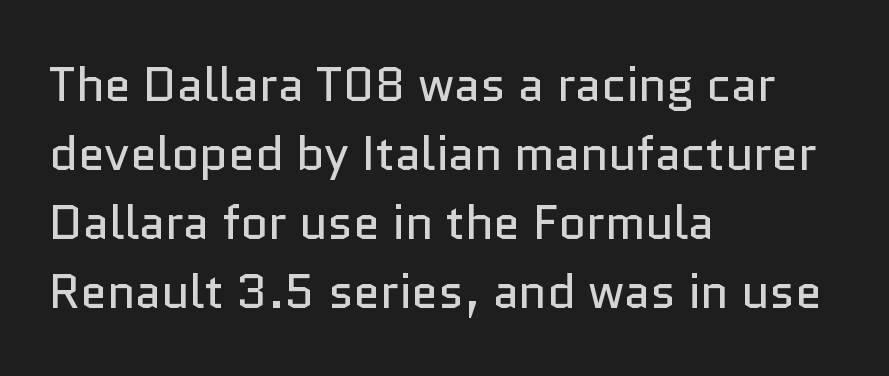
Q: Is the text bold? A: No.
Q: Is the text italic (slanted)? A: No, it is upright.
Q: Is the typeface a serif or a sans-serif typeface? A: Sans-serif.
Q: Is the text underlined? A: No.
Q: How is the paragraph aligned? A: Left-aligned.
Q: Is the spacing between letters normal or unusually wide? A: Normal.
Q: Is the spacing between lines tight, normal or loose? A: Normal.
Q: Width (condensed, normal, or wide)? A: Normal.
Q: Stroke contrast? A: Low.
Q: x-height? A: Medium.
Q: Monospaced? A: No.
